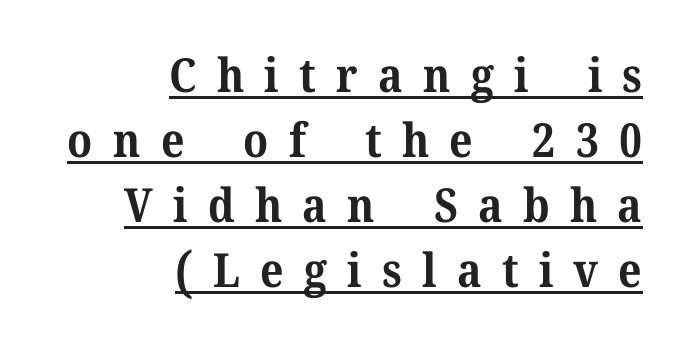
{"serif": "yes", "italic": "no", "bold": "yes", "weight": "bold", "width": "normal", "stroke_contrast": "medium", "x_height": "medium", "monospaced": "no", "underline": "yes", "align": "right", "line_spacing": "normal", "line_spacing_ratio": 1.38, "letter_spacing": "wide", "letter_spacing_em": 0.43, "glyph_px": 47}
